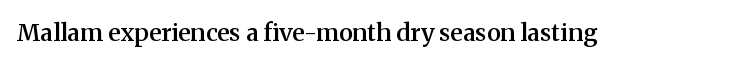
Quick note: underline off. Rendered with straight, roman letterforms. Each word holds together tightly as a unit, with standard inter-letter gaps. Slightly chunky letters — semibold, I'd say, not full bold.
